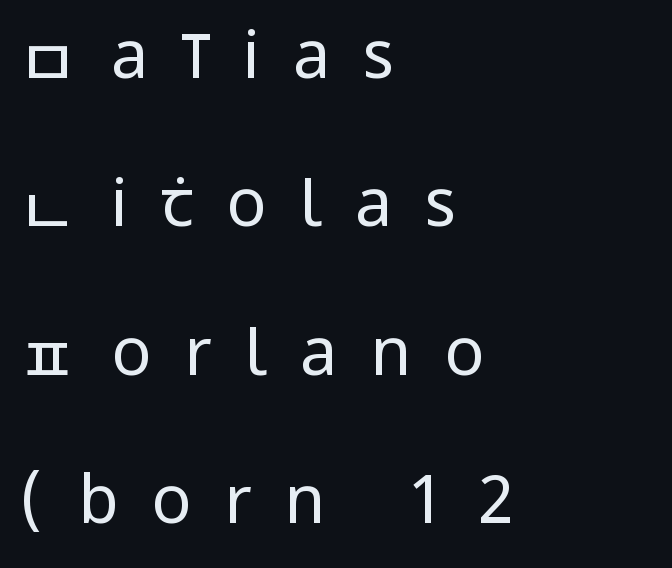
Q: Is the text bold? A: No.
Q: Is the text italic (slanted)? A: No, it is upright.
Q: Is the typeface a serif or a sans-serif typeface? A: Sans-serif.
Q: Is the text underlined? A: No.
Q: How is the paragraph aligned? A: Left-aligned.
Q: Is the spacing between letters normal or unusually wide? A: Unusually wide.
Q: Is the spacing between lines tight, normal or loose? A: Loose.
Q: Width (condensed, normal, or wide)? A: Condensed.
Q: Stroke contrast? A: Low.
Q: x-height? A: Large.
Q: Monospaced? A: No.
